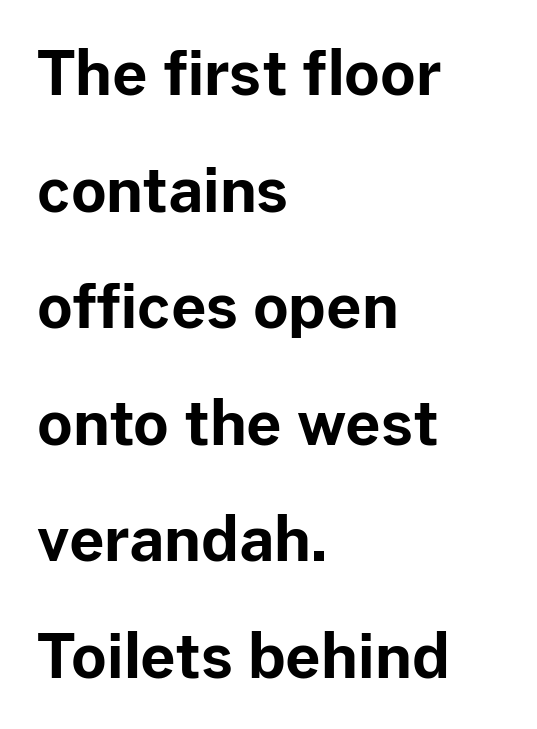
The image shows 61 px bold sans-serif type, upright; set left-aligned, loose line spacing (1.91x), normal letter spacing, not underlined; low stroke contrast and a medium x-height.
